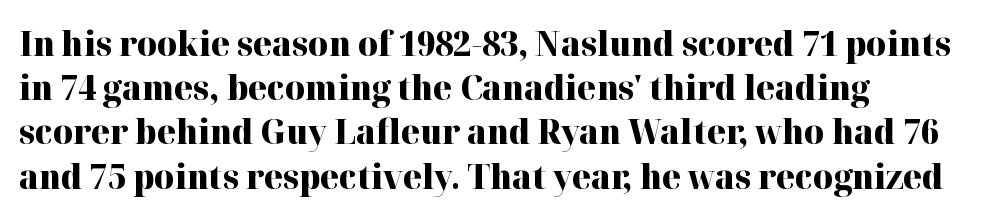
The image shows 34 px heavy serif type, upright; set left-aligned, normal line spacing (1.3x), normal letter spacing, not underlined; high stroke contrast and a medium x-height.
